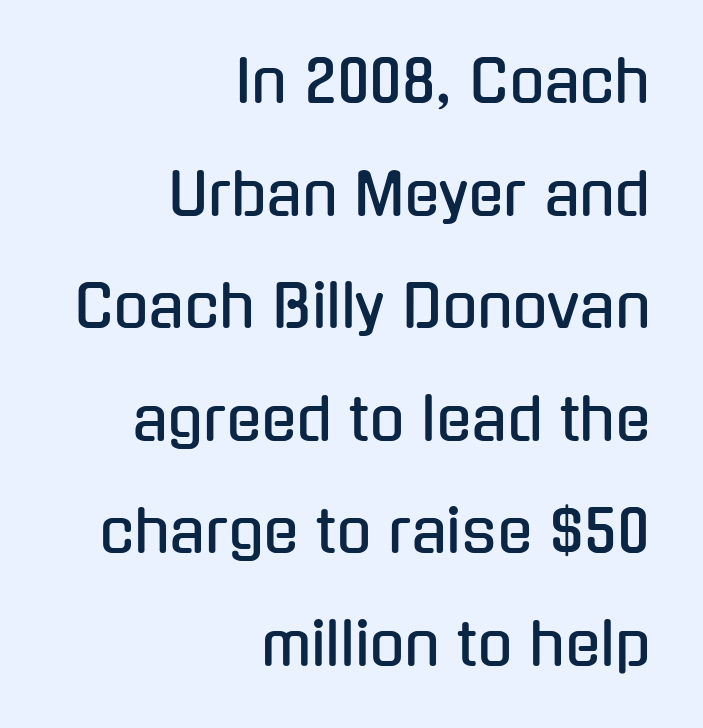
Q: Is the text italic (slanted)? A: No, it is upright.
Q: Is the typeface a serif or a sans-serif typeface? A: Sans-serif.
Q: Is the text underlined? A: No.
Q: How is the paragraph aligned? A: Right-aligned.
Q: Is the spacing between letters normal or unusually wide? A: Normal.
Q: Is the spacing between lines tight, normal or loose? A: Loose.
Q: Width (condensed, normal, or wide)? A: Condensed.
Q: Stroke contrast? A: Low.
Q: x-height? A: Medium.
Q: Monospaced? A: No.
